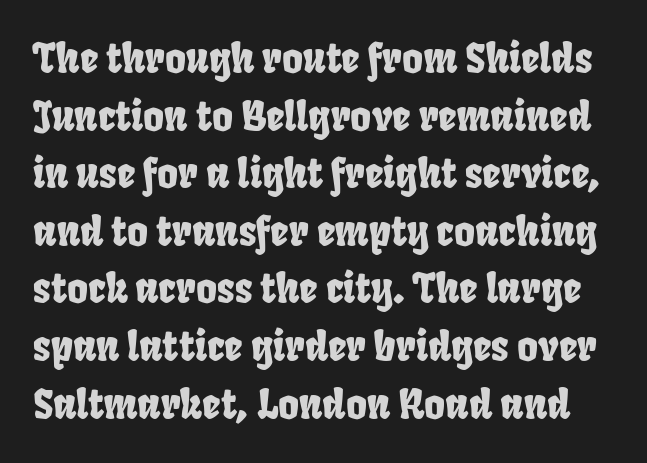
{"serif": "no", "width": "condensed", "stroke_contrast": "low", "x_height": "large", "monospaced": "no", "underline": "no", "line_spacing": "normal", "line_spacing_ratio": 1.44, "letter_spacing": "normal", "letter_spacing_em": 0.0, "glyph_px": 40}
